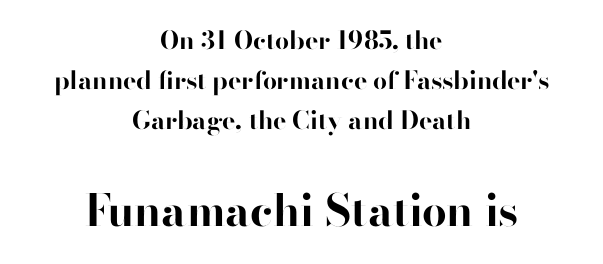
Q: Is the text bold? A: Yes.
Q: Is the text italic (slanted)? A: No, it is upright.
Q: Is the typeface a serif or a sans-serif typeface? A: Sans-serif.
Q: Is the text underlined? A: No.
Q: How is the paragraph aligned? A: Centered.
Q: Is the spacing between letters normal or unusually wide? A: Normal.
Q: Is the spacing between lines tight, normal or loose? A: Normal.
Q: Which block of text is set in a larger size, the first (top) or the second (bottom)? A: The second (bottom) one.
Q: Width (condensed, normal, or wide)? A: Normal.
Q: Stroke contrast? A: High.
Q: x-height? A: Small.
Q: Monospaced? A: No.
